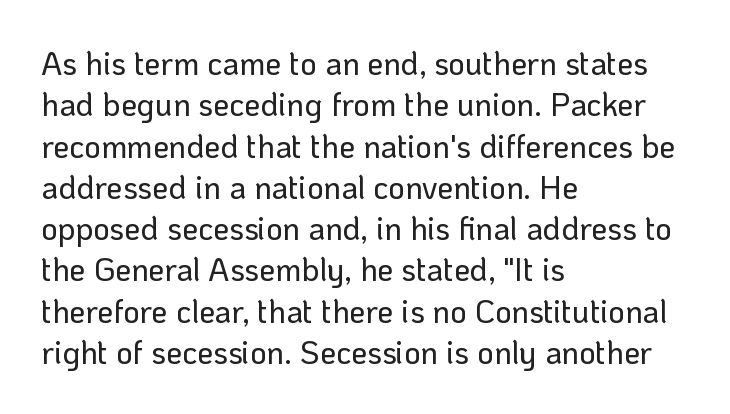
Q: Is the text italic (slanted)? A: No, it is upright.
Q: Is the typeface a serif or a sans-serif typeface? A: Sans-serif.
Q: Is the text underlined? A: No.
Q: How is the paragraph aligned? A: Left-aligned.
Q: Is the spacing between letters normal or unusually wide? A: Normal.
Q: Is the spacing between lines tight, normal or loose? A: Normal.
Q: Width (condensed, normal, or wide)? A: Normal.
Q: Stroke contrast? A: Low.
Q: x-height? A: Medium.
Q: Monospaced? A: No.
